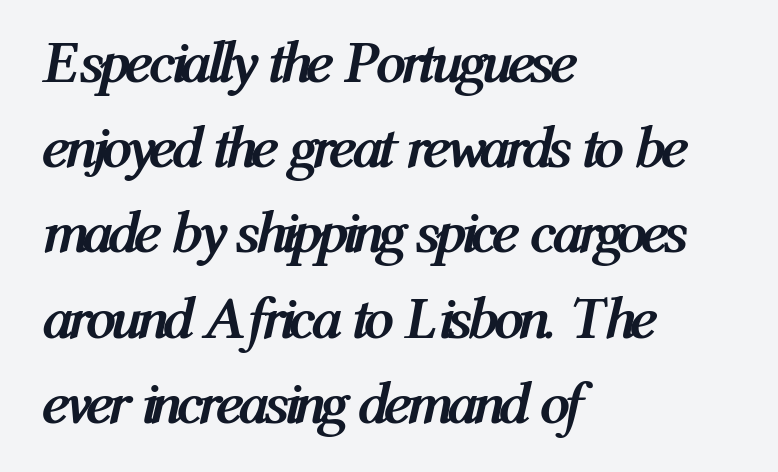
This sample uses an oblique cut, with every glyph tilted off the vertical. Varying glyph widths throughout — classic text-font behaviour. Thick stems and heavy bowls — unmistakably bold. How would I describe the line gaps? Plain and ordinary.
